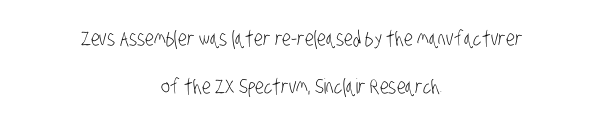
Q: Is the text bold? A: No.
Q: Is the text underlined? A: No.
Q: How is the paragraph aligned? A: Centered.
Q: Is the spacing between letters normal or unusually wide? A: Normal.
Q: Is the spacing between lines tight, normal or loose? A: Loose.
